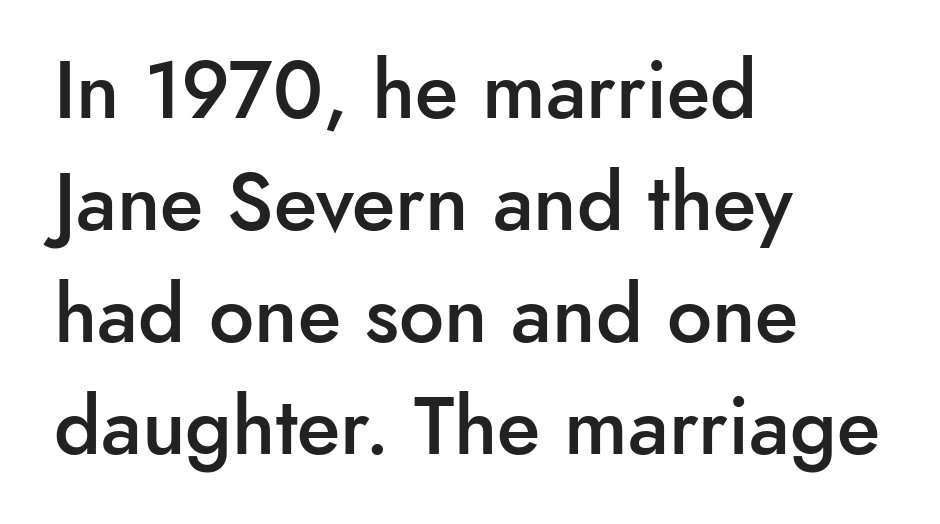
Q: Is the text bold? A: Semi-bold.
Q: Is the text italic (slanted)? A: No, it is upright.
Q: Is the typeface a serif or a sans-serif typeface? A: Sans-serif.
Q: Is the text underlined? A: No.
Q: How is the paragraph aligned? A: Left-aligned.
Q: Is the spacing between letters normal or unusually wide? A: Normal.
Q: Is the spacing between lines tight, normal or loose? A: Normal.
Q: Width (condensed, normal, or wide)? A: Normal.
Q: Stroke contrast? A: Low.
Q: x-height? A: Small.
Q: Monospaced? A: No.
